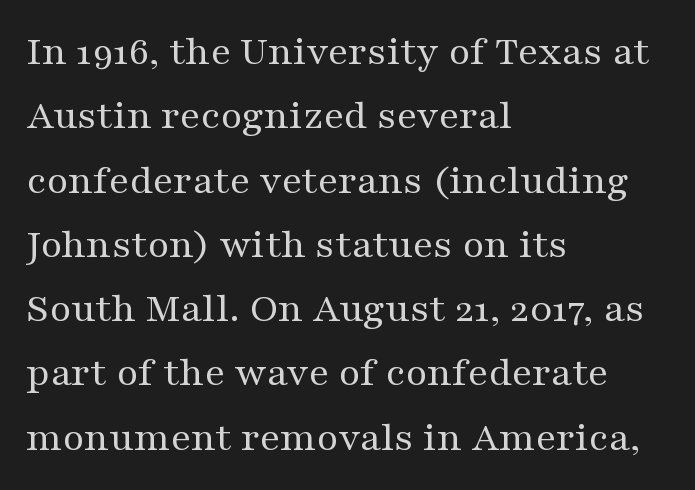
The image shows 42 px regular-weight, wide serif type, upright; set left-aligned, normal line spacing (1.53x), normal letter spacing, not underlined; medium stroke contrast and a medium x-height.
